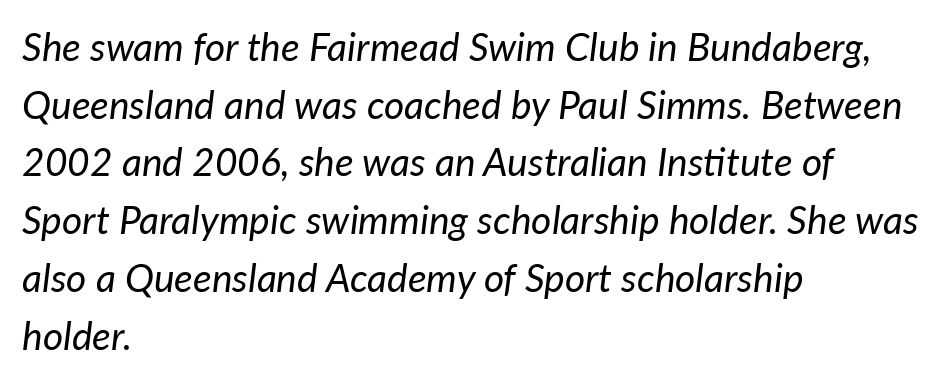
Q: Is the text bold? A: No.
Q: Is the text italic (slanted)? A: Yes, it leans right by about 7 degrees.
Q: Is the text underlined? A: No.
Q: How is the paragraph aligned? A: Left-aligned.
Q: Is the spacing between letters normal or unusually wide? A: Normal.
Q: Is the spacing between lines tight, normal or loose? A: Normal.
Q: Width (condensed, normal, or wide)? A: Normal.
Q: Stroke contrast? A: Low.
Q: x-height? A: Medium.
Q: Monospaced? A: No.
